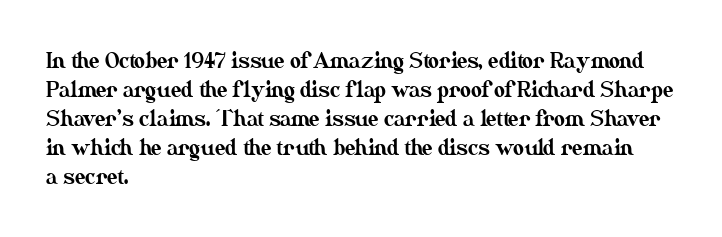
Does the leading feel generous? No, just average. Nobody touched the tracking dial on this one. This is the regular roman posture of the typeface. Visually the block forms a straight wall on the left and a jagged coastline on the right.
